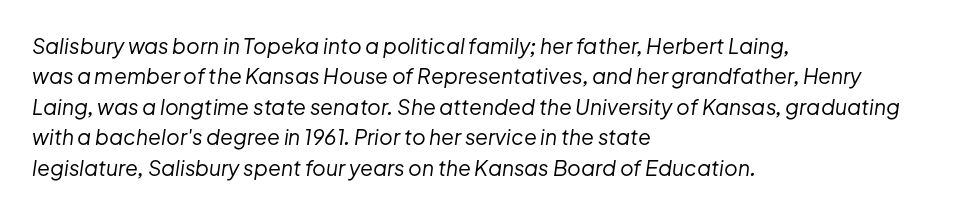
In terms of leading, this rendering sits right in the middle. Default kerning and tracking; the words read as compact shapes. It's the slanting kind of type. Each row of text sits above clean, open space. All the whitespace from short lines collects on the right. Compared with a typical body face, this is equally light or lighter still.
